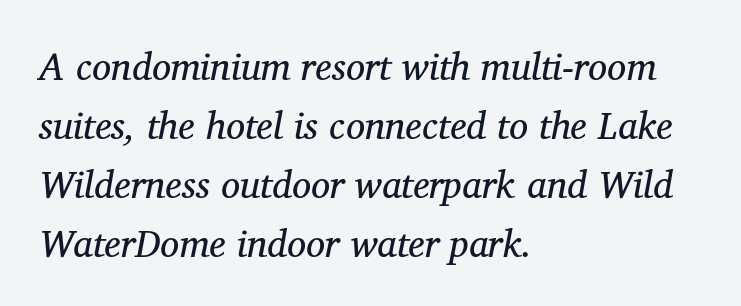
Quick note: italic. A serif font was chosen for this passage. Ink coverage per letter is moderate at most. The specimen omits any rule beneath the text block's lines. There is no visible air inserted between adjacent glyphs. Each letter keeps its own natural width here, so spacing adapts to shape.
